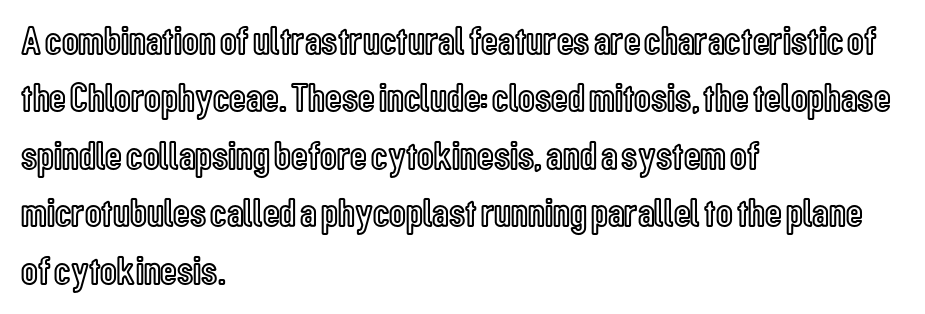
The line texture is even and compact thanks to regular tracking. Successive baselines arrive at the customary interval. Note the varied advance widths — an 'i' is clearly narrower than an 'm'. This is roman type, the default non-slanted kind. In CSS terms this would be text-align: left.
